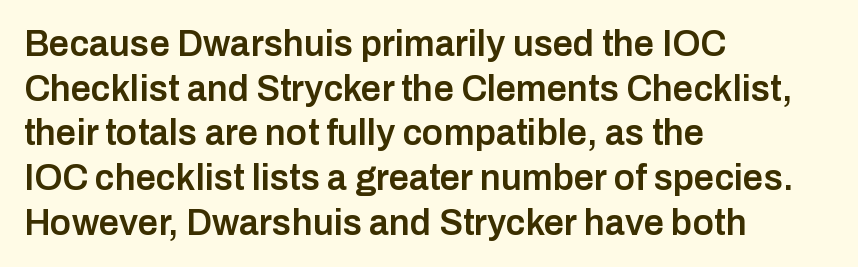
Q: Is the text bold? A: Semi-bold.
Q: Is the text italic (slanted)? A: No, it is upright.
Q: Is the typeface a serif or a sans-serif typeface? A: Sans-serif.
Q: Is the text underlined? A: No.
Q: How is the paragraph aligned? A: Left-aligned.
Q: Is the spacing between letters normal or unusually wide? A: Normal.
Q: Width (condensed, normal, or wide)? A: Normal.
Q: Stroke contrast? A: Low.
Q: x-height? A: Medium.
Q: Monospaced? A: No.
